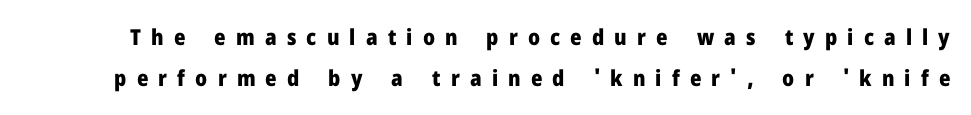
{"italic": "no", "bold": "yes", "underline": "no", "line_spacing_ratio": 1.87, "letter_spacing": "wide", "letter_spacing_em": 0.46, "glyph_px": 22}
